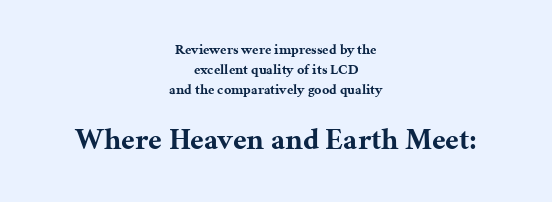
The image shows 30 px bold serif type, upright; set centered, normal line spacing (1.44x), normal letter spacing, not underlined; the second (bottom) block is 2.14x larger; medium stroke contrast and a medium x-height.
